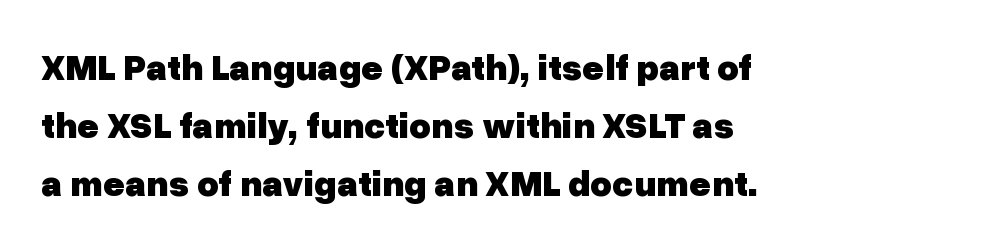
Q: Is the text bold? A: Yes.
Q: Is the text italic (slanted)? A: No, it is upright.
Q: Is the typeface a serif or a sans-serif typeface? A: Sans-serif.
Q: Is the text underlined? A: No.
Q: How is the paragraph aligned? A: Left-aligned.
Q: Is the spacing between letters normal or unusually wide? A: Normal.
Q: Is the spacing between lines tight, normal or loose? A: Normal.
Q: Width (condensed, normal, or wide)? A: Normal.
Q: Stroke contrast? A: Low.
Q: x-height? A: Medium.
Q: Monospaced? A: No.
